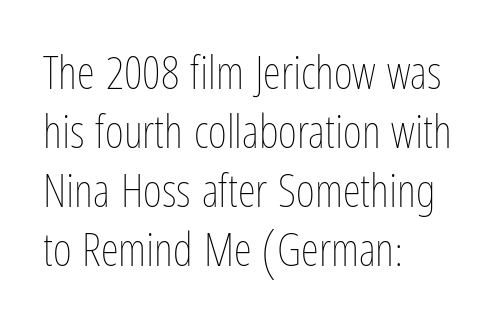
{"italic": "no", "bold": "no", "weight": "thin", "width": "condensed", "stroke_contrast": "low", "x_height": "medium", "monospaced": "no", "underline": "no", "align": "left", "line_spacing": "normal", "line_spacing_ratio": 1.28, "letter_spacing": "normal", "letter_spacing_em": 0.0, "glyph_px": 46}
